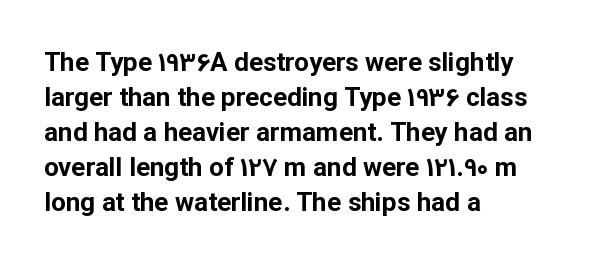
The image shows 26 px bold type, upright; set left-aligned, normal line spacing (1.35x), normal letter spacing, not underlined.
